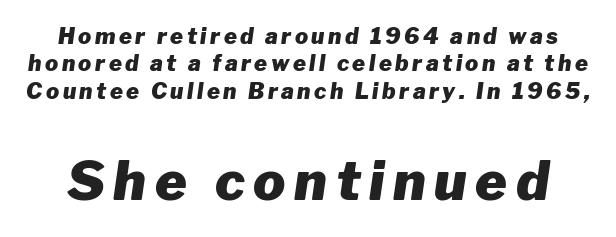
The image shows 54 px heavy type, italic (leaning right); set line spacing 1.24x, not underlined; the second (bottom) block is 2.45x larger; low stroke contrast and a medium x-height.
